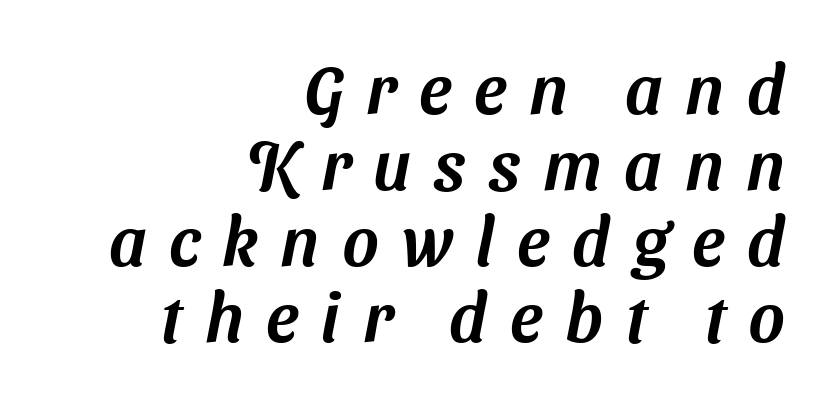
Q: Is the typeface a serif or a sans-serif typeface? A: Sans-serif.
Q: Is the text underlined? A: No.
Q: How is the paragraph aligned? A: Right-aligned.
Q: Is the spacing between letters normal or unusually wide? A: Unusually wide.
Q: Is the spacing between lines tight, normal or loose? A: Tight.
Q: Width (condensed, normal, or wide)? A: Normal.
Q: Stroke contrast? A: Medium.
Q: x-height? A: Medium.
Q: Monospaced? A: No.
